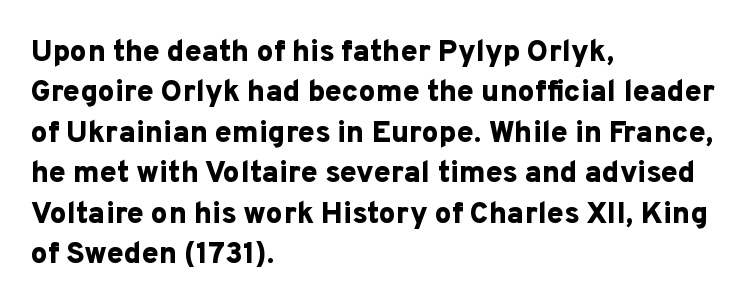
Compared with an ordinary text face, these strokes are far heavier — a full bold. The rendering uses a moderate line-height, typical for paragraphs. Does the type have serifs? No, each stem ends abruptly. Quick note: underline off. No extra tracking has been applied to these lines.
